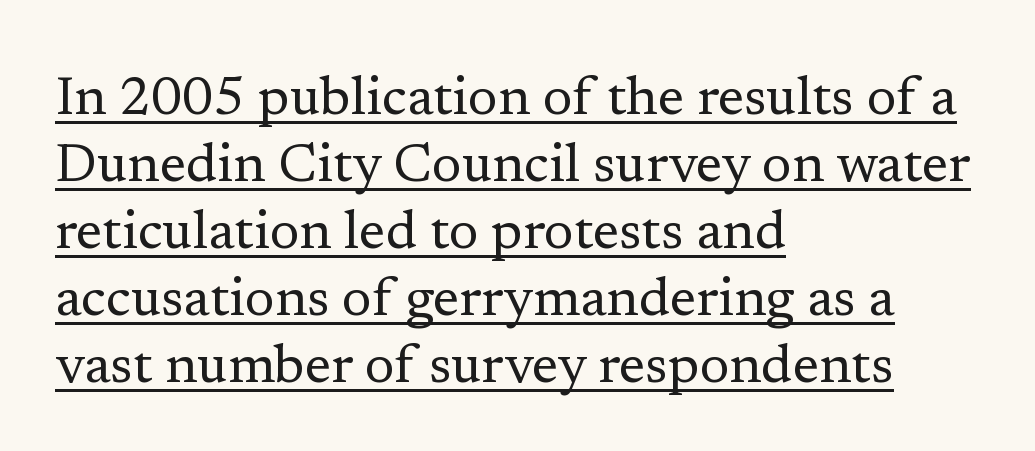
Has an underline been added? It has. Short note: letters normally spaced. Do the characters align in a grid? No, the font is proportional. The typesetter chose a ragged-right arrangement here.
